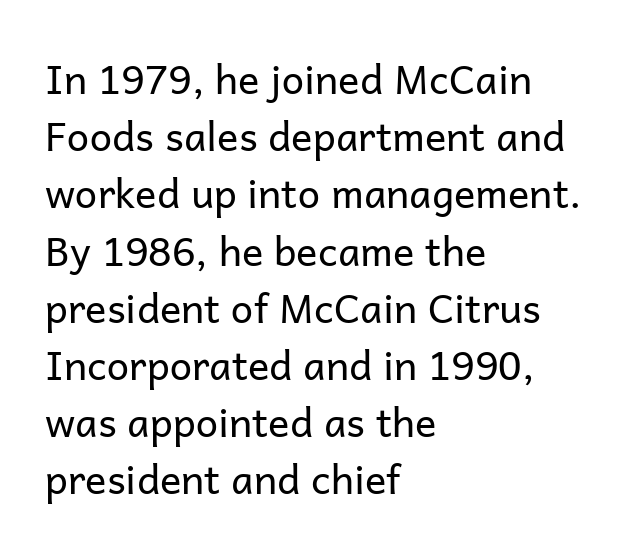
The foot of each line stays bare and open. What kind of face is this? One without serifs — a sans. Is there much room between lines? A standard amount, neither cramped nor airy. Character widths vary here, with narrow letters taking less room than wide ones. The typesetter chose a ragged-right arrangement here. Standard letterfit; no display-style spreading of the glyphs.
